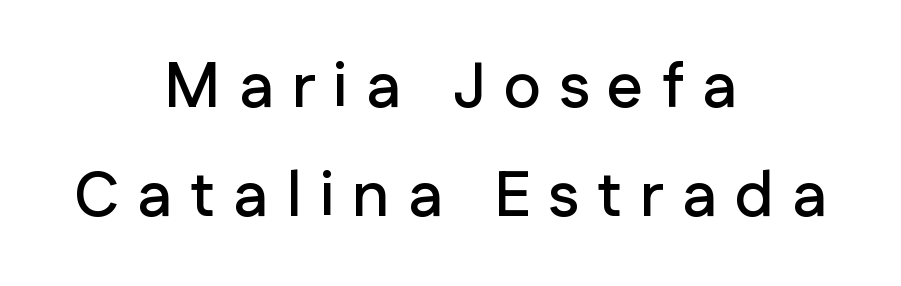
The image shows 64 px sans-serif type, upright; set centered, normal line spacing (1.7x), unusually wide letter spacing (+0.28 em), not underlined; low stroke contrast and a medium x-height.
